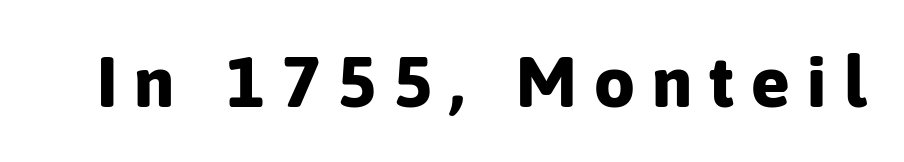
{"serif": "no", "italic": "no", "bold": "yes", "weight": "bold", "width": "normal", "stroke_contrast": "low", "x_height": "medium", "monospaced": "no", "underline": "no", "letter_spacing": "wide", "letter_spacing_em": 0.24, "glyph_px": 72}
